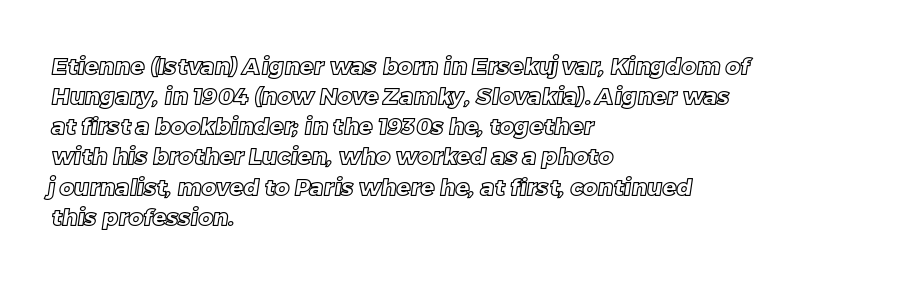
Interline gaps are of average width in this sample. Underlining? Definitely not there. Short note: letters normally spaced. Where is the straight margin? On the left.
